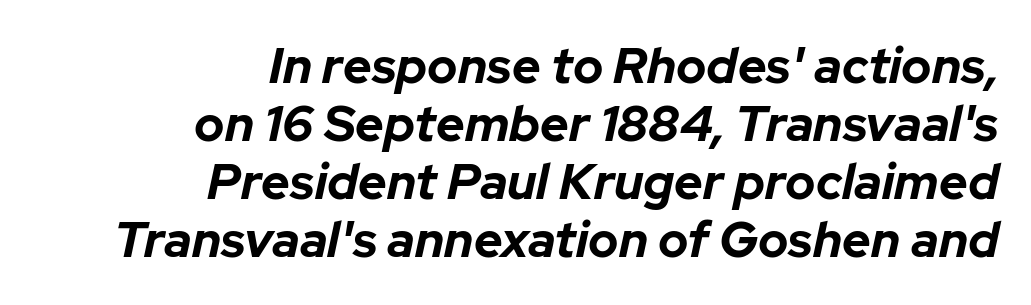
{"italic": "yes", "lean": "right", "slant_degrees": 12, "bold": "yes", "weight": "bold", "width": "normal", "stroke_contrast": "low", "x_height": "medium", "monospaced": "no", "underline": "no", "align": "right", "line_spacing_ratio": 1.16, "letter_spacing": "normal", "letter_spacing_em": 0.0, "glyph_px": 50}
